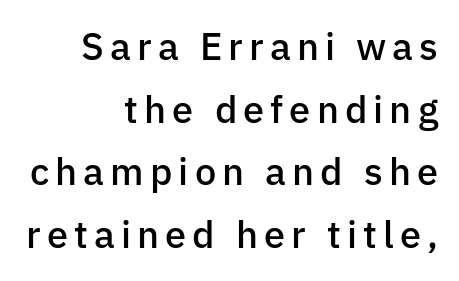
Is this a fixed-width face? No — the glyphs have proportional, varying widths. Stems and bowls a touch heavier than normal — semibold. A clean baseline with only descenders dipping below it. These lines were composed using upright roman letters.
